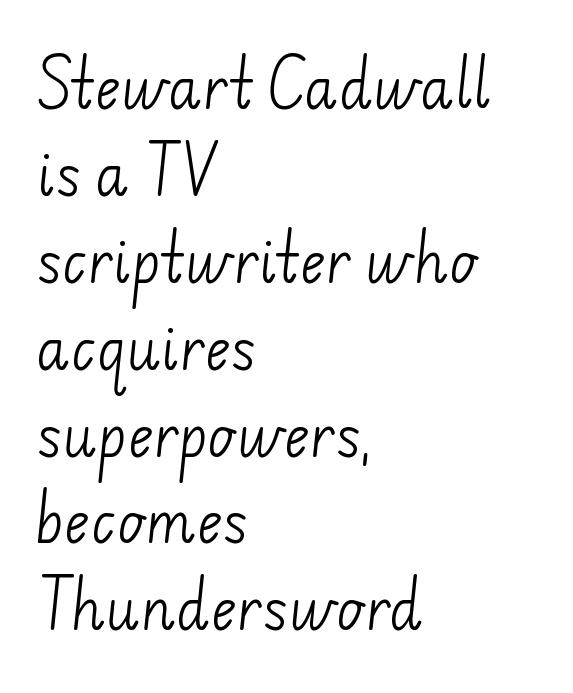
{"serif": "no", "bold": "no", "weight": "light", "width": "normal", "stroke_contrast": "low", "x_height": "small", "monospaced": "no", "underline": "no", "align": "left", "line_spacing": "normal", "line_spacing_ratio": 1.58, "letter_spacing": "normal", "letter_spacing_em": 0.0, "glyph_px": 55}
